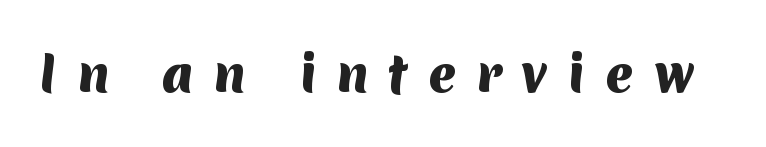
The image shows 49 px heavy sans-serif type; set unusually wide letter spacing (+0.4 em), not underlined; medium stroke contrast and a medium x-height.
